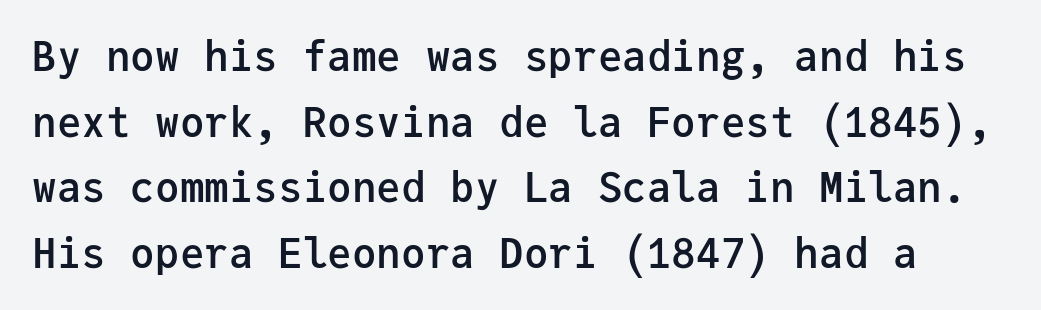
The block of text has a typical density, with ordinary space between rows. To sum up the face: it is a sans, with no serifs. Standard letterfit; no display-style spreading of the glyphs. On the weight axis this lands at semibold, roughly 600.
